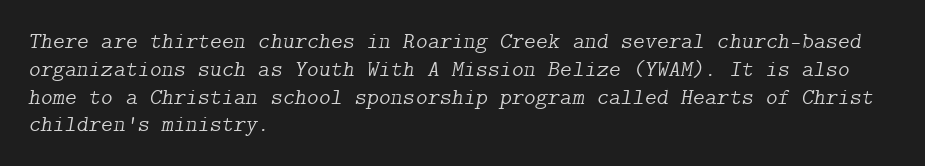
{"italic": "yes", "lean": "right", "slant_degrees": 9, "bold": "no", "underline": "no", "align": "left", "line_spacing_ratio": 1.21, "letter_spacing": "normal", "letter_spacing_em": 0.0, "glyph_px": 23}
